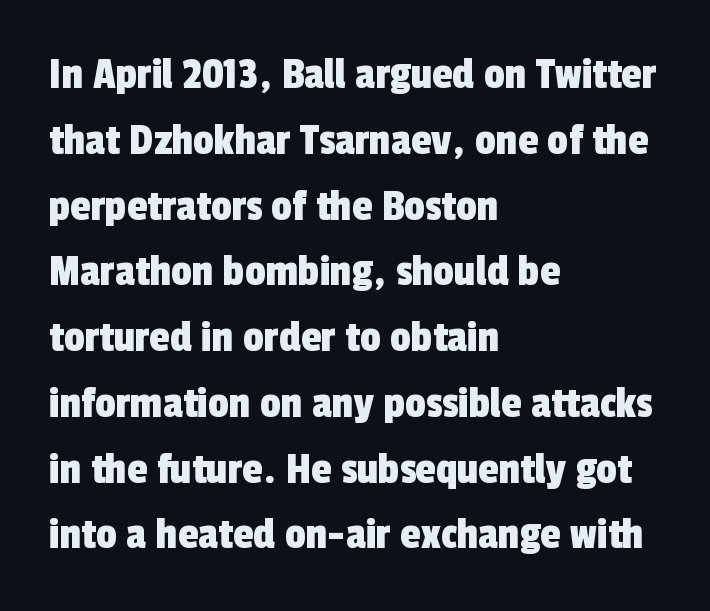
Q: Is the typeface a serif or a sans-serif typeface? A: Sans-serif.
Q: Is the text underlined? A: No.
Q: How is the paragraph aligned? A: Left-aligned.
Q: Is the spacing between letters normal or unusually wide? A: Normal.
Q: Is the spacing between lines tight, normal or loose? A: Normal.
Q: Width (condensed, normal, or wide)? A: Condensed.
Q: x-height? A: Medium.
Q: Monospaced? A: No.
